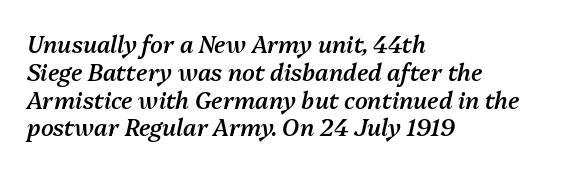
Q: Is the text bold? A: Semi-bold.
Q: Is the text italic (slanted)? A: Yes, it leans right by about 13 degrees.
Q: Is the text underlined? A: No.
Q: How is the paragraph aligned? A: Left-aligned.
Q: Is the spacing between letters normal or unusually wide? A: Normal.
